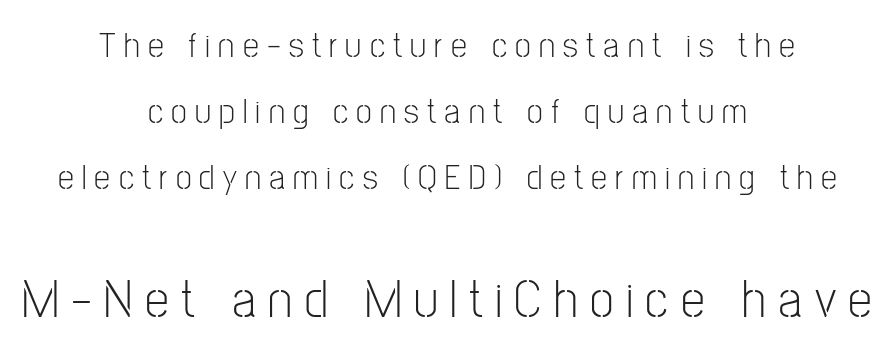
Q: Is the text bold? A: No.
Q: Is the text italic (slanted)? A: No, it is upright.
Q: Is the typeface a serif or a sans-serif typeface? A: Sans-serif.
Q: Is the text underlined? A: No.
Q: How is the paragraph aligned? A: Centered.
Q: Is the spacing between letters normal or unusually wide? A: Unusually wide.
Q: Which block of text is set in a larger size, the first (top) or the second (bottom)? A: The second (bottom) one.
Q: Width (condensed, normal, or wide)? A: Condensed.
Q: Stroke contrast? A: Low.
Q: x-height? A: Medium.
Q: Monospaced? A: No.
